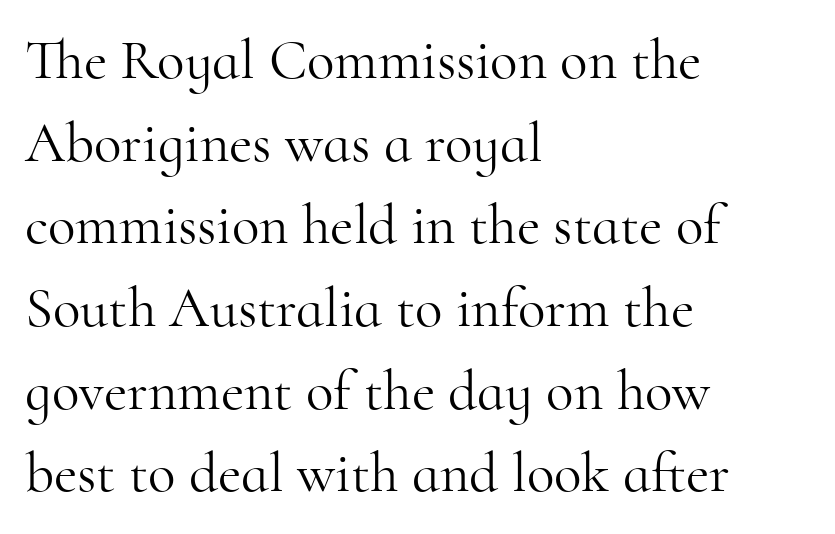
The image shows 57 px light serif type, upright; set left-aligned, normal line spacing (1.45x), normal letter spacing, not underlined; high stroke contrast and a small x-height.
